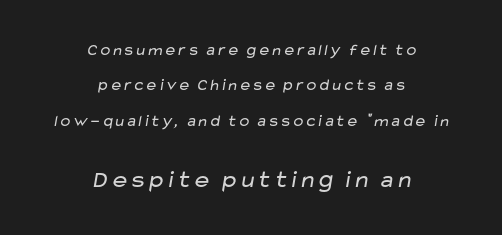
The image shows 24 px text type; set centered, loose line spacing (2.21x), normal letter spacing, not underlined; the second (bottom) block is 1.5x larger.
